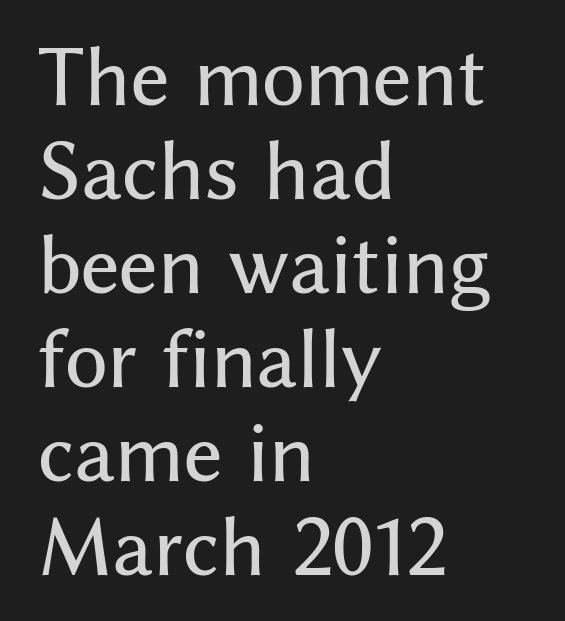
{"serif": "no", "italic": "no", "width": "normal", "stroke_contrast": "medium", "x_height": "medium", "monospaced": "no", "underline": "no", "align": "left", "line_spacing": "normal", "line_spacing_ratio": 1.27, "letter_spacing": "normal", "letter_spacing_em": 0.0, "glyph_px": 74}
